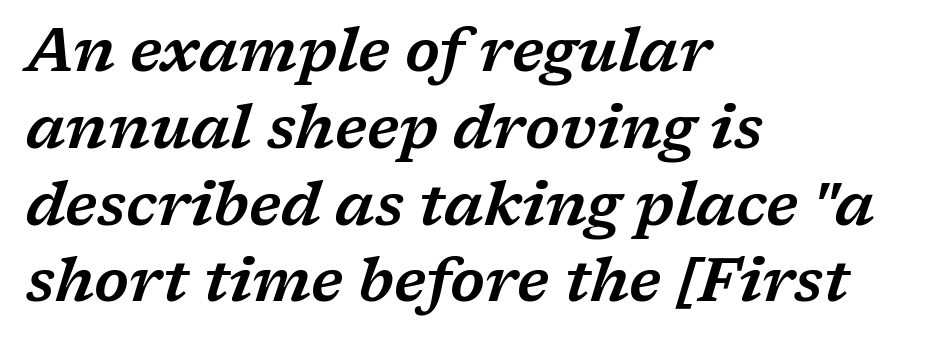
Q: Is the text italic (slanted)? A: Yes, it leans right by about 17 degrees.
Q: Is the typeface a serif or a sans-serif typeface? A: Serif.
Q: Is the text underlined? A: No.
Q: How is the paragraph aligned? A: Left-aligned.
Q: Is the spacing between letters normal or unusually wide? A: Normal.
Q: Is the spacing between lines tight, normal or loose? A: Normal.
Q: Width (condensed, normal, or wide)? A: Wide.
Q: Stroke contrast? A: Low.
Q: x-height? A: Medium.
Q: Monospaced? A: No.
